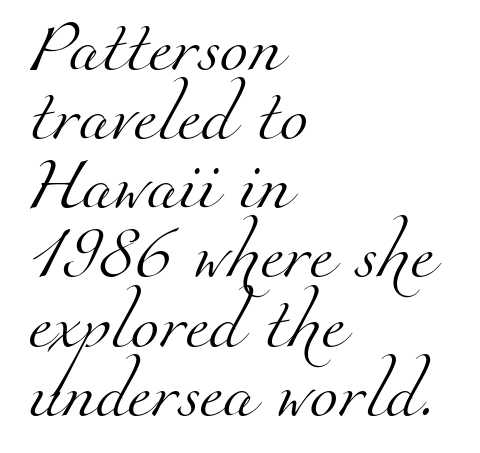
The strokes carry an ordinary text weight at most. Students, observe: this is what conventionally led text looks like. You can tell from the footed stems that serif type was used. Notice how the passage keeps a crisp vertical edge on the left only. What stands out about the letter spacing? Nothing — it is the standard amount.
